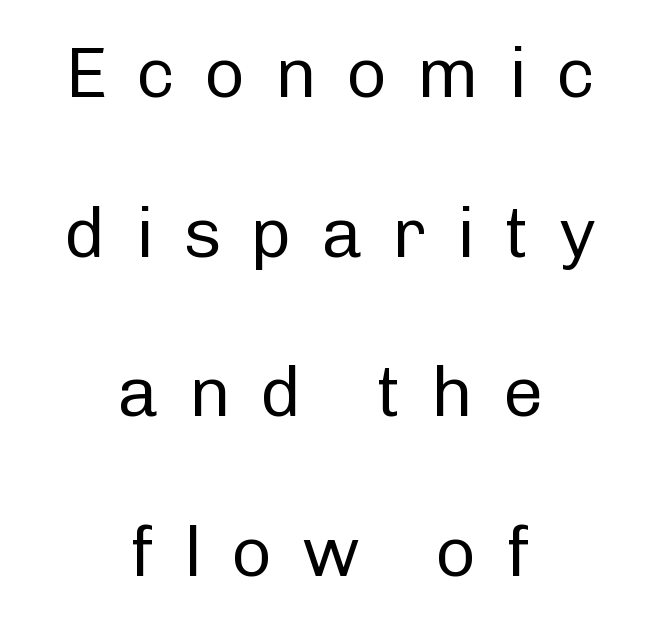
Q: Is the text bold? A: No.
Q: Is the text italic (slanted)? A: No, it is upright.
Q: Is the typeface a serif or a sans-serif typeface? A: Sans-serif.
Q: Is the text underlined? A: No.
Q: How is the paragraph aligned? A: Centered.
Q: Is the spacing between letters normal or unusually wide? A: Unusually wide.
Q: Is the spacing between lines tight, normal or loose? A: Loose.
Q: Width (condensed, normal, or wide)? A: Normal.
Q: Stroke contrast? A: Low.
Q: x-height? A: Medium.
Q: Monospaced? A: No.
